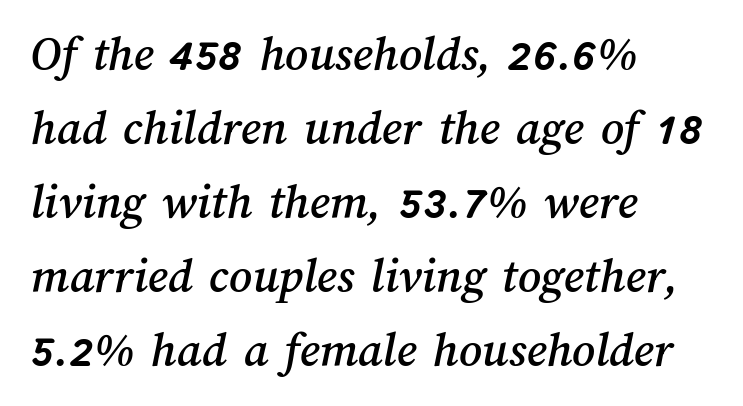
The image shows 50 px text type; set left-aligned, normal line spacing (1.48x), normal letter spacing, not underlined; medium stroke contrast and a medium x-height.
